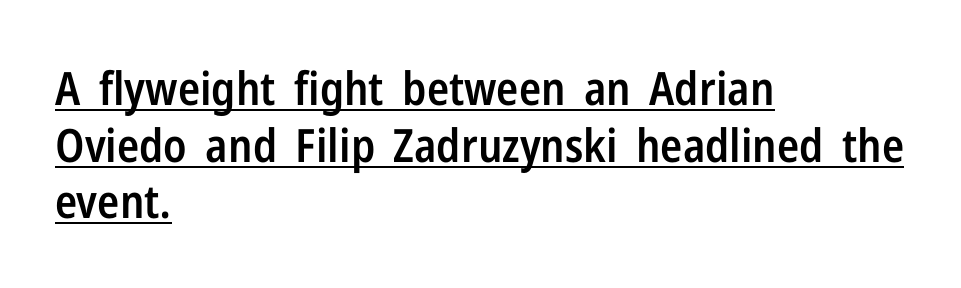
The image shows 46 px semibold, condensed sans-serif type, upright; set left-aligned, line spacing 1.23x, normal letter spacing, underlined; low stroke contrast and a medium x-height.
